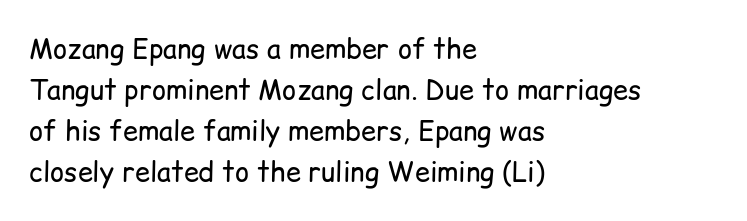
Q: Is the text bold? A: No.
Q: Is the text italic (slanted)? A: No, it is upright.
Q: Is the text underlined? A: No.
Q: How is the paragraph aligned? A: Left-aligned.
Q: Is the spacing between letters normal or unusually wide? A: Normal.
Q: Is the spacing between lines tight, normal or loose? A: Normal.
